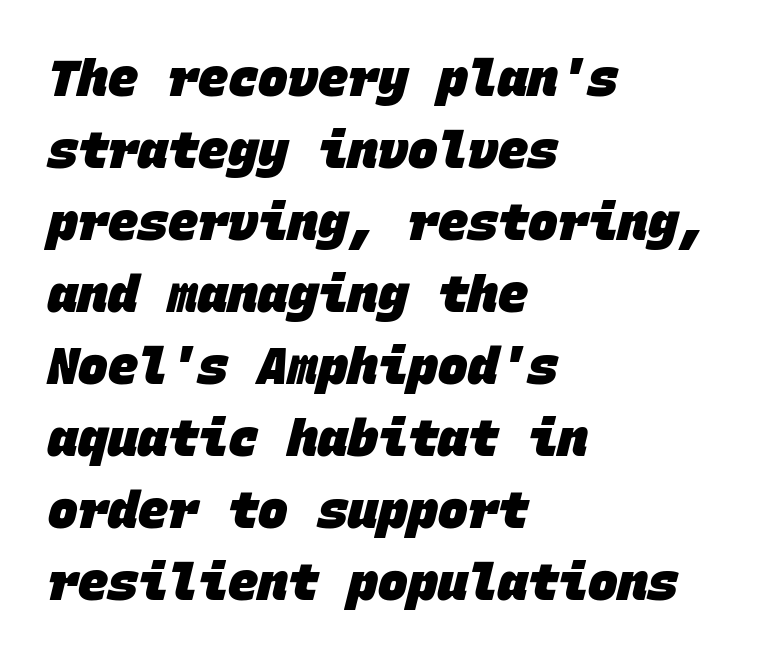
{"serif": "no", "bold": "yes", "weight": "heavy", "width": "normal", "stroke_contrast": "low", "x_height": "large", "monospaced": "yes", "underline": "no", "align": "left", "line_spacing": "normal", "line_spacing_ratio": 1.44, "letter_spacing": "normal", "letter_spacing_em": 0.0, "glyph_px": 50}
